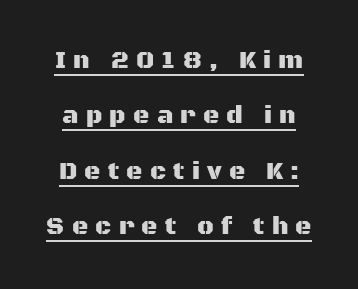
Unlike italic type, these characters show no tilt at all. Is there an underline? Yes — a line sits under the letters. Does the leading feel generous? Absolutely, it's lavish. Observe the wide spacing: letters keep a clear distance from each other.
